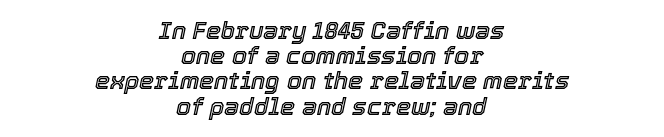
Q: Is the text italic (slanted)? A: Yes, it leans right by about 12 degrees.
Q: Is the text underlined? A: No.
Q: How is the paragraph aligned? A: Centered.
Q: Is the spacing between letters normal or unusually wide? A: Normal.
Q: Is the spacing between lines tight, normal or loose? A: Tight.
